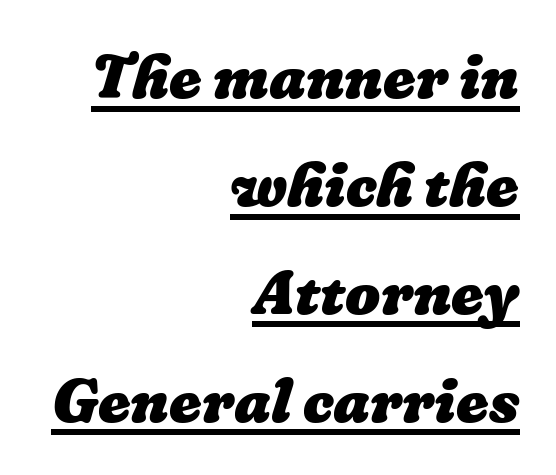
Q: Is the text bold? A: Yes.
Q: Is the text underlined? A: Yes.
Q: How is the paragraph aligned? A: Right-aligned.
Q: Is the spacing between letters normal or unusually wide? A: Normal.
Q: Width (condensed, normal, or wide)? A: Normal.
Q: Stroke contrast? A: Low.
Q: x-height? A: Medium.
Q: Monospaced? A: No.
